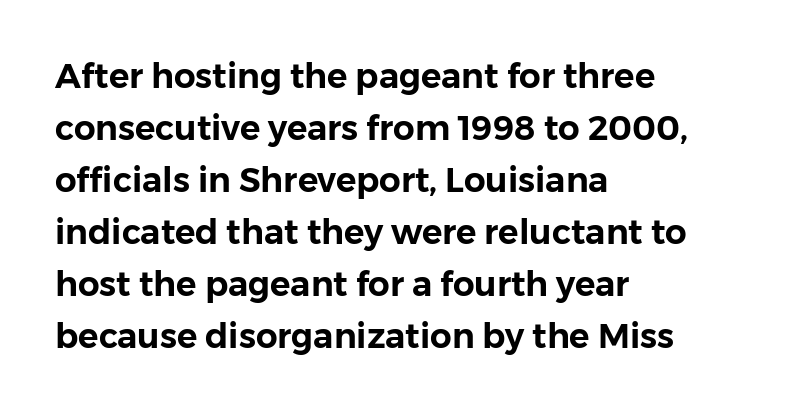
The rendering uses a moderate line-height, typical for paragraphs. A bare baseline throughout the passage. Classification — sans serif. Words appear dense and cohesive because spacing is normal. Reading down the block, your eye returns to a fixed left position each line.
